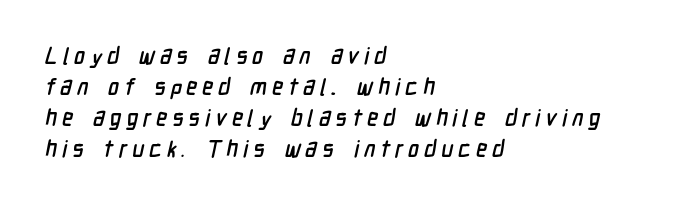
{"underline": "no", "align": "left", "line_spacing": "normal", "line_spacing_ratio": 1.35, "letter_spacing": "wide", "letter_spacing_em": 0.21, "glyph_px": 23}
